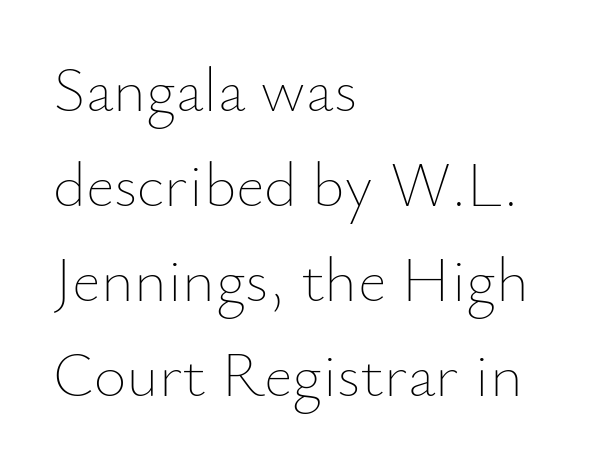
Q: Is the text bold? A: No.
Q: Is the text italic (slanted)? A: No, it is upright.
Q: Is the text underlined? A: No.
Q: How is the paragraph aligned? A: Left-aligned.
Q: Is the spacing between letters normal or unusually wide? A: Normal.
Q: Is the spacing between lines tight, normal or loose? A: Normal.
Q: Width (condensed, normal, or wide)? A: Normal.
Q: Stroke contrast? A: Low.
Q: x-height? A: Small.
Q: Monospaced? A: No.
